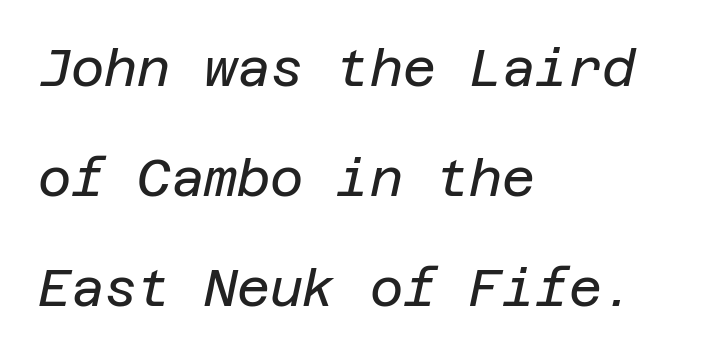
Does extra space separate the letters? No, they use regular spacing. This is oblique type, the kind used for emphasis or titles. Descenders are the only things crossing below the line. Students, observe: this is what heavily led, spacious text looks like.
